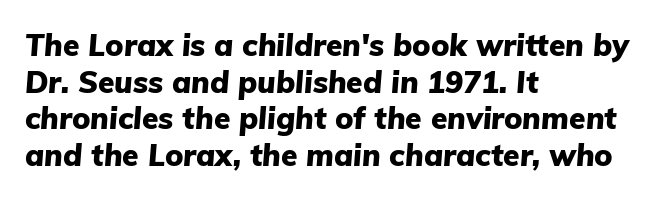
{"italic": "yes", "lean": "right", "slant_degrees": 5, "bold": "yes", "weight": "heavy", "width": "normal", "stroke_contrast": "low", "x_height": "medium", "monospaced": "no", "underline": "no", "align": "left", "line_spacing_ratio": 1.22, "letter_spacing": "normal", "letter_spacing_em": 0.0, "glyph_px": 30}
